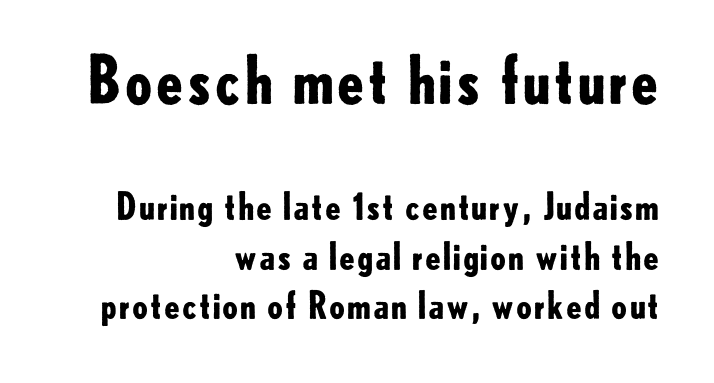
The image shows 64 px bold sans-serif type, upright; set right-aligned, normal line spacing (1.34x), normal letter spacing, not underlined; the first (top) block is 1.73x larger; low stroke contrast and a small x-height.
